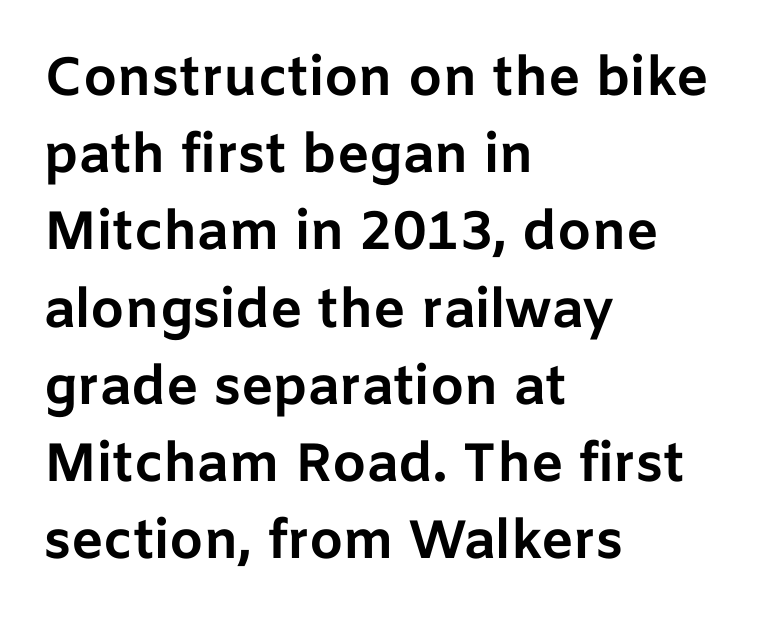
{"serif": "no", "italic": "no", "bold": "yes", "weight": "bold", "width": "normal", "stroke_contrast": "low", "x_height": "medium", "monospaced": "no", "underline": "no", "align": "left", "line_spacing": "normal", "line_spacing_ratio": 1.43, "letter_spacing": "normal", "letter_spacing_em": 0.0, "glyph_px": 54}
